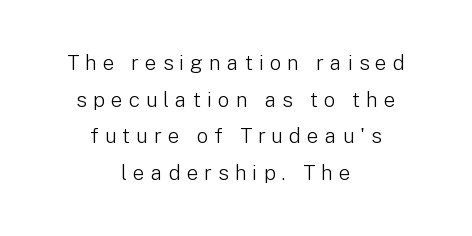
{"italic": "no", "bold": "no", "underline": "no", "align": "center", "line_spacing_ratio": 1.75, "letter_spacing": "wide", "letter_spacing_em": 0.28, "glyph_px": 21}
